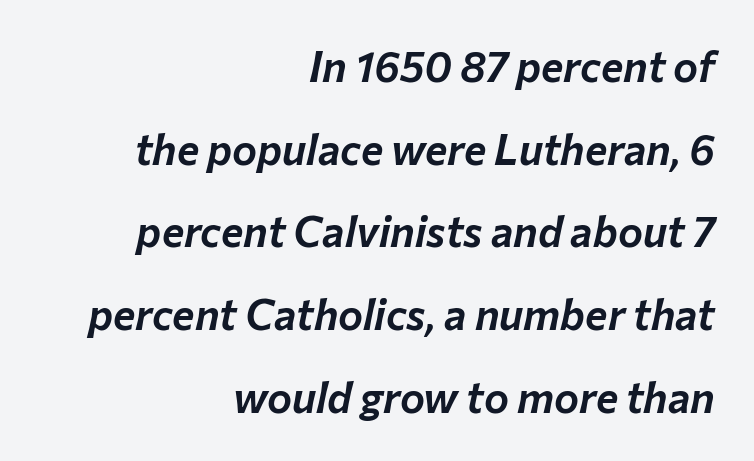
Whoever set this chose breathing room over compactness in the vertical rhythm. Descenders hang freely into open space. The paragraph has a hard right edge and a soft left edge. Tracking here is standard; glyphs follow each other at the usual distance.
